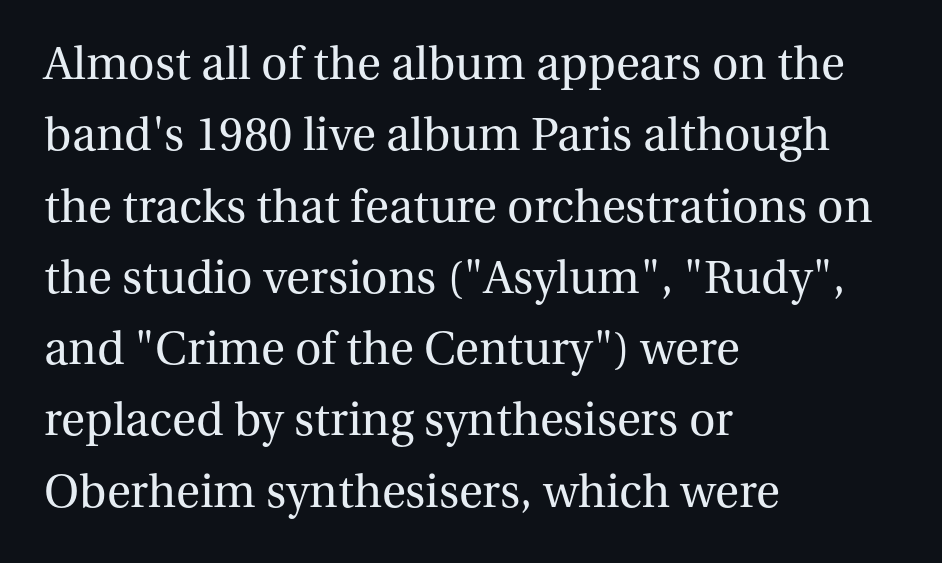
Q: Is the text bold? A: No.
Q: Is the text italic (slanted)? A: No, it is upright.
Q: Is the typeface a serif or a sans-serif typeface? A: Serif.
Q: Is the text underlined? A: No.
Q: How is the paragraph aligned? A: Left-aligned.
Q: Is the spacing between letters normal or unusually wide? A: Normal.
Q: Is the spacing between lines tight, normal or loose? A: Normal.
Q: Width (condensed, normal, or wide)? A: Normal.
Q: Stroke contrast? A: Medium.
Q: x-height? A: Medium.
Q: Monospaced? A: No.
